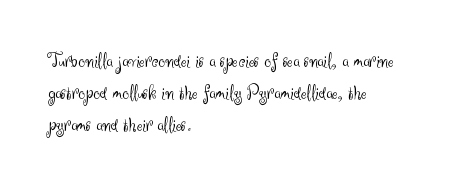
Is the block centered? No — it sits flush against the left margin. Honestly, the row spacing looks completely unremarkable. Check under the words: just untouched page. Ascenders rise straight up at ninety degrees. Nobody touched the tracking dial on this one.
